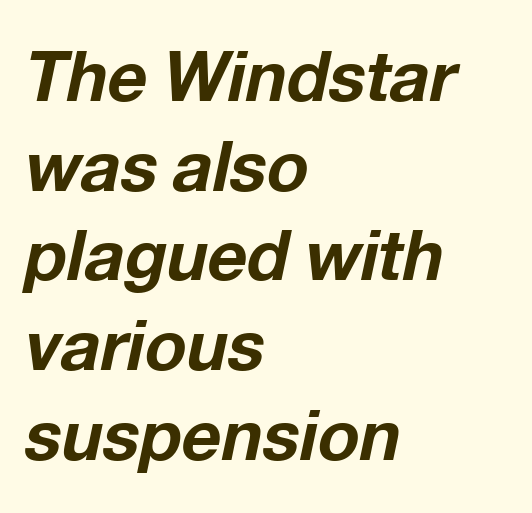
Q: Is the text bold? A: Yes.
Q: Is the text italic (slanted)? A: Yes, it leans right by about 12 degrees.
Q: Is the text underlined? A: No.
Q: How is the paragraph aligned? A: Left-aligned.
Q: Is the spacing between letters normal or unusually wide? A: Normal.
Q: Is the spacing between lines tight, normal or loose? A: Normal.
Q: Width (condensed, normal, or wide)? A: Normal.
Q: Stroke contrast? A: Low.
Q: x-height? A: Medium.
Q: Monospaced? A: No.
